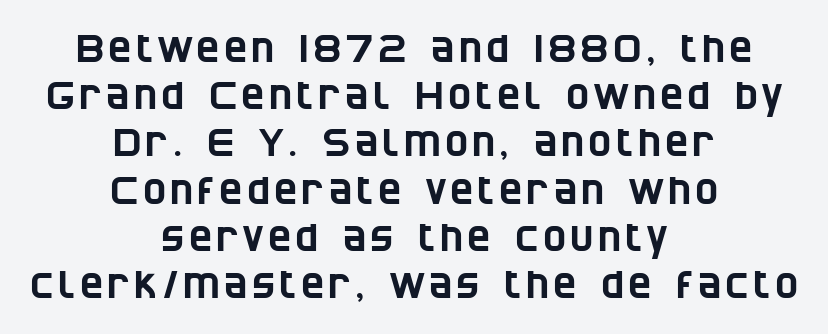
The lines are quadded center. The passage shown is typeset with a sans-serif family. Check under the words: just untouched page. These lines are rendered in a variable-pitch font.
